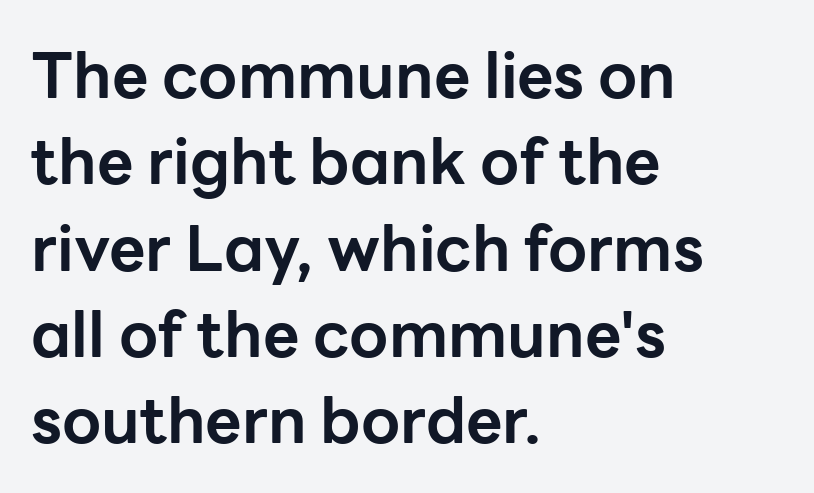
{"serif": "no", "italic": "no", "bold": "yes", "weight": "bold", "width": "normal", "stroke_contrast": "low", "x_height": "medium", "monospaced": "no", "underline": "no", "align": "left", "line_spacing": "normal", "line_spacing_ratio": 1.37, "letter_spacing": "normal", "letter_spacing_em": 0.0, "glyph_px": 63}
